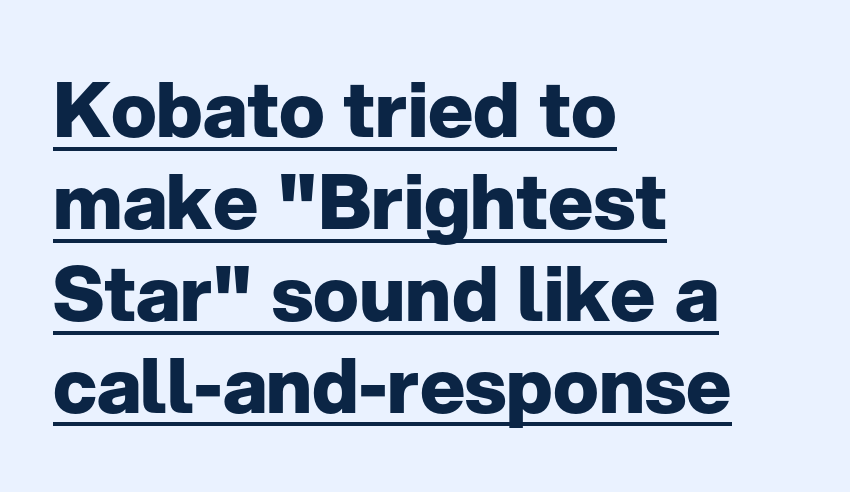
Q: Is the text bold? A: Yes.
Q: Is the text italic (slanted)? A: No, it is upright.
Q: Is the typeface a serif or a sans-serif typeface? A: Sans-serif.
Q: Is the text underlined? A: Yes.
Q: How is the paragraph aligned? A: Left-aligned.
Q: Is the spacing between letters normal or unusually wide? A: Normal.
Q: Width (condensed, normal, or wide)? A: Normal.
Q: Stroke contrast? A: Low.
Q: x-height? A: Medium.
Q: Monospaced? A: No.
